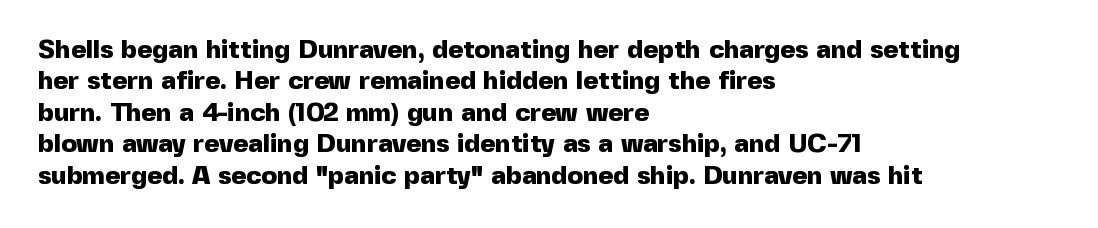
{"italic": "no", "bold": "yes", "underline": "no", "align": "left", "line_spacing_ratio": 1.21, "letter_spacing": "normal", "letter_spacing_em": 0.0, "glyph_px": 26}
